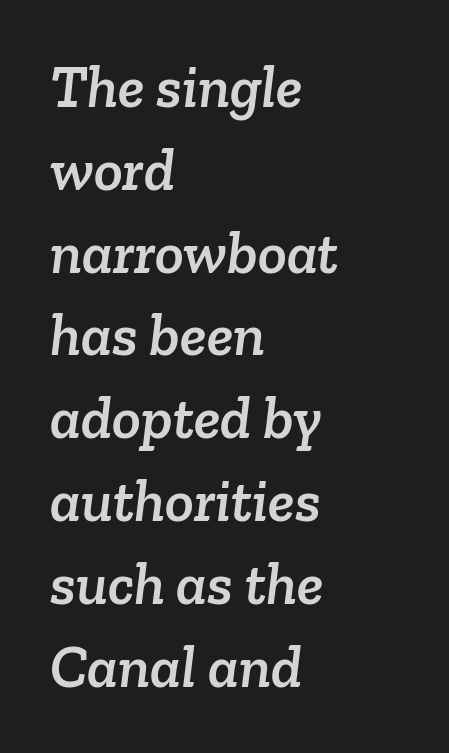
The image shows 60 px serif type; set left-aligned, normal line spacing (1.38x), normal letter spacing, not underlined; low stroke contrast and a medium x-height.
